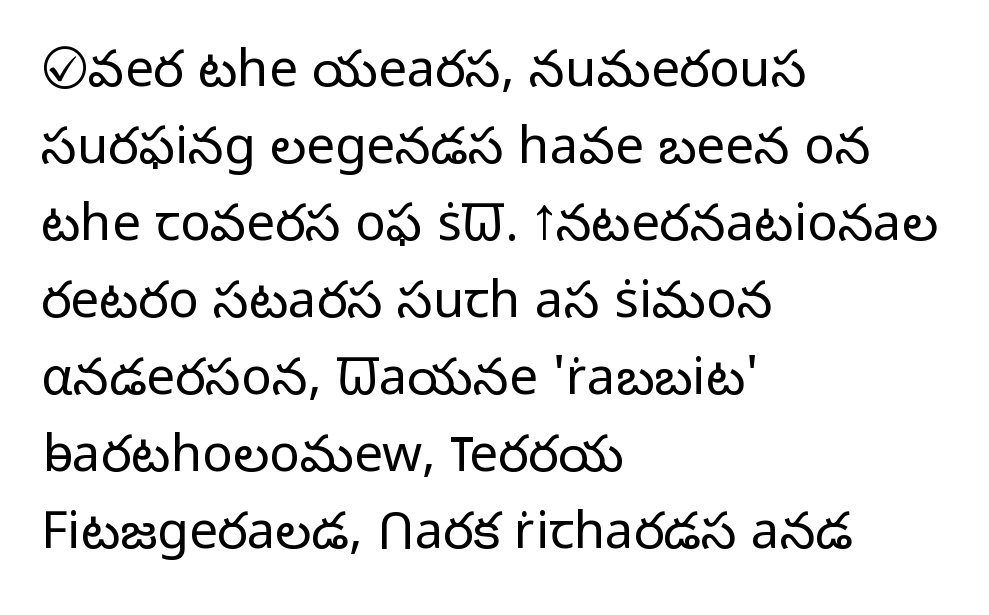
The image shows 51 px light sans-serif type, upright; set left-aligned, normal line spacing (1.51x), normal letter spacing, not underlined; low stroke contrast and a medium x-height.
